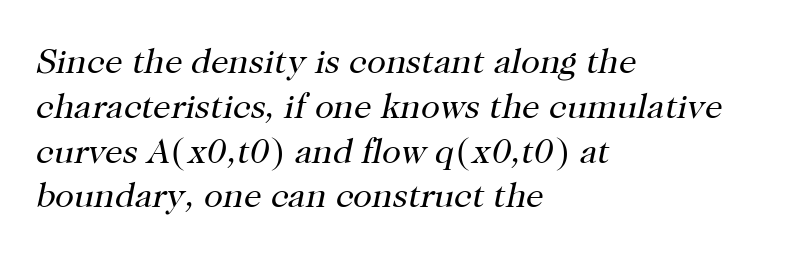
{"serif": "yes", "italic": "yes", "lean": "right", "slant_degrees": 12, "bold": "no", "weight": "regular", "width": "normal", "stroke_contrast": "high", "x_height": "medium", "monospaced": "no", "underline": "no", "align": "left", "line_spacing": "normal", "line_spacing_ratio": 1.28, "letter_spacing": "normal", "letter_spacing_em": 0.0, "glyph_px": 35}
